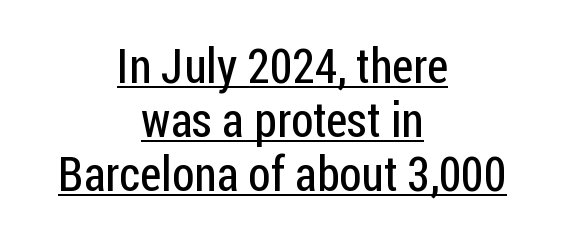
{"serif": "no", "italic": "no", "bold": "no", "weight": "regular", "width": "condensed", "stroke_contrast": "low", "x_height": "medium", "monospaced": "no", "underline": "yes", "align": "center", "line_spacing": "tight", "line_spacing_ratio": 1.13, "letter_spacing": "normal", "letter_spacing_em": 0.0, "glyph_px": 48}
